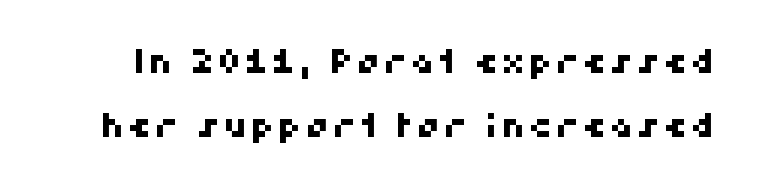
No word sits above an underline. Successive baselines arrive slowly, with a big drop between each. The letters advance in unequal steps, a hallmark of proportional type. Each letter's strokes conclude bluntly, with no projecting serifs.
